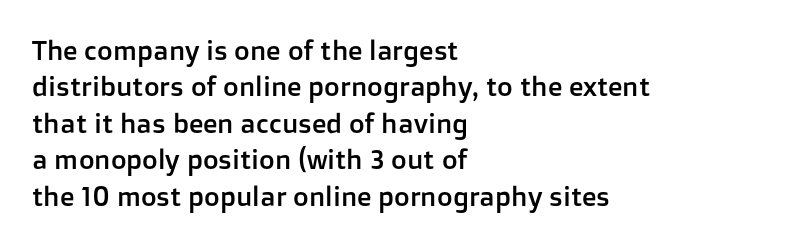
Q: Is the text italic (slanted)? A: No, it is upright.
Q: Is the text underlined? A: No.
Q: How is the paragraph aligned? A: Left-aligned.
Q: Is the spacing between letters normal or unusually wide? A: Normal.
Q: Is the spacing between lines tight, normal or loose? A: Normal.
